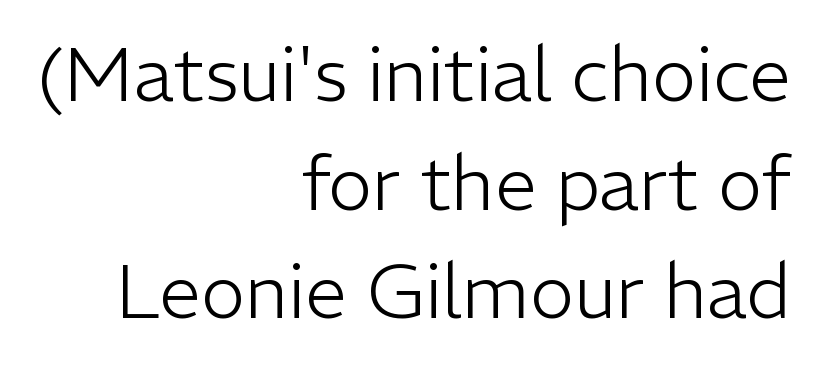
Examine the stroke ends and you'll find no serifs. These lines stack with their right ends in a neat column. The rendering uses a moderate line-height, typical for paragraphs. In terms of letterspacing, this is plain default setting. Posture: vertical.
